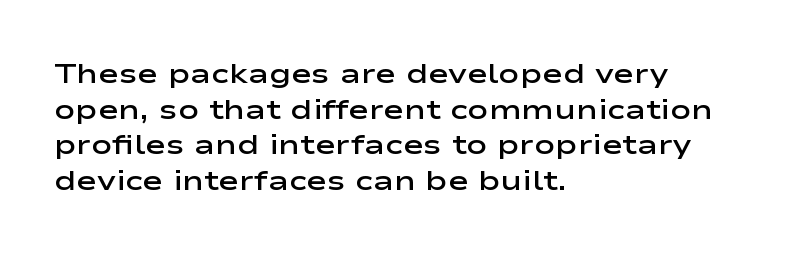
Words appear dense and cohesive because spacing is normal. The passage shown is typed in a proportional face where columns would drift. Is the block centered? No — it sits flush against the left margin. Font category for this specimen: sans-serif.
